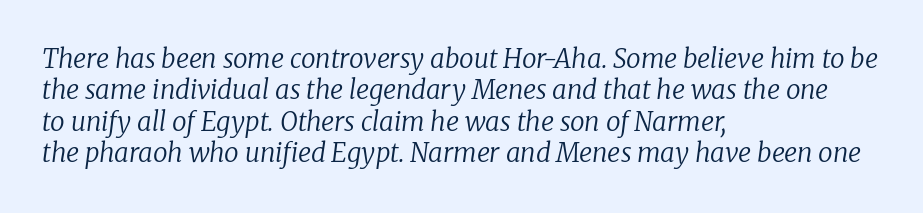
The image shows 26 px text type, italic (leaning right); set left-aligned, line spacing 1.21x, normal letter spacing, not underlined.
